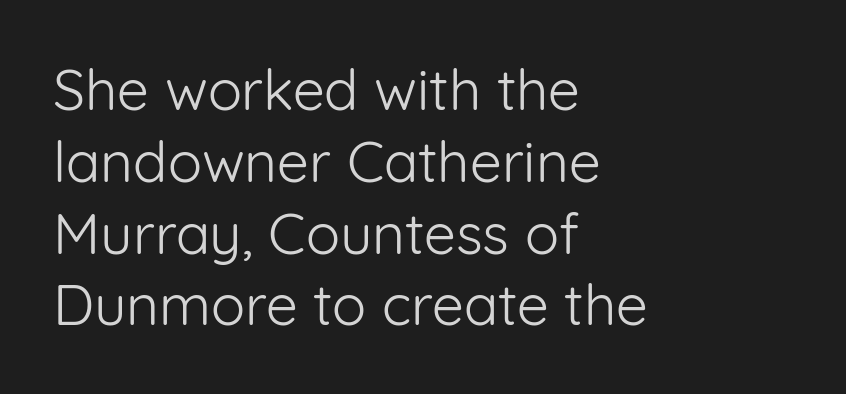
The image shows 57 px light sans-serif type, upright; set left-aligned, normal line spacing (1.26x), normal letter spacing, not underlined; low stroke contrast and a medium x-height.
